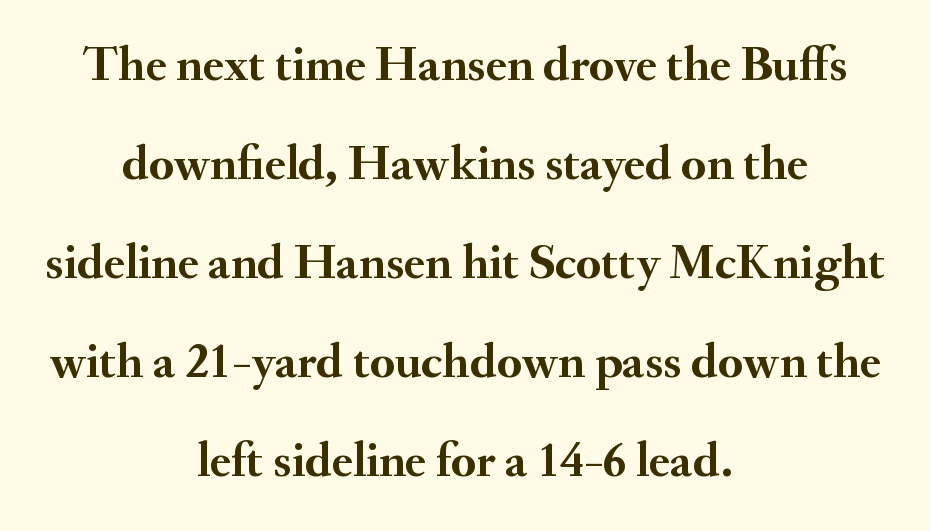
{"serif": "yes", "italic": "no", "bold": "yes", "weight": "semibold", "width": "normal", "stroke_contrast": "medium", "x_height": "small", "monospaced": "no", "underline": "no", "align": "center", "line_spacing": "loose", "line_spacing_ratio": 1.98, "letter_spacing": "normal", "letter_spacing_em": 0.0, "glyph_px": 50}
